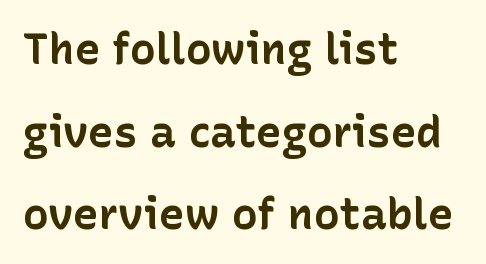
I'd call this a sans setting — the letters go barefoot. You could not count columns in this text — the font is proportionally spaced. The strip under each line holds only bare page. Where is the straight margin? On the left.
